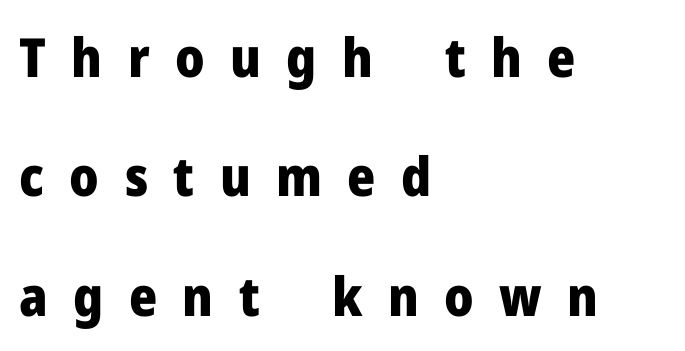
The letters are bold, with thick, heavy strokes. Leading is clearly above the norm, producing a sparse column. Substantial extra tracking has been applied to these lines. The ragged edge is on the right, which tells us the setting is flush left. Unmarked baselines from the first word to the last. Do the letters lean? They stand straight.
